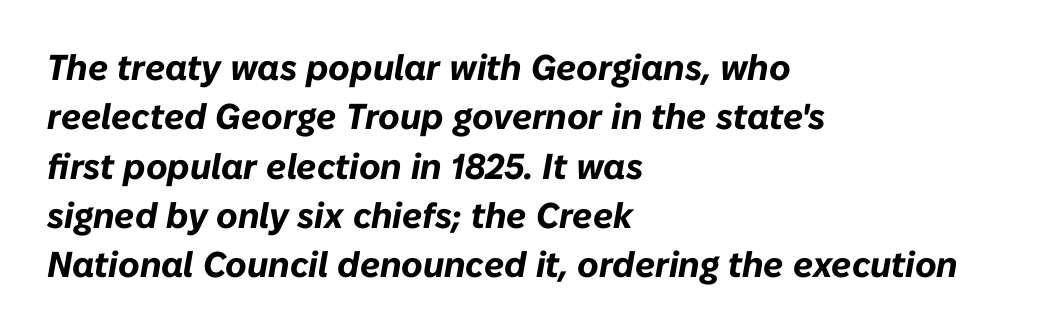
Bare-footed words on every line. Where is the straight margin? On the left. Proportional: the letters do not fall into vertical columns. Interline gaps are of average width in this sample. Letter spacing: default.
